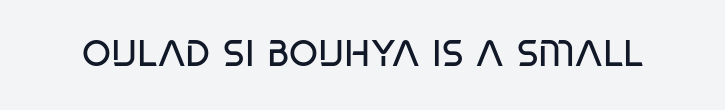
Q: Is the text bold? A: No.
Q: Is the typeface a serif or a sans-serif typeface? A: Sans-serif.
Q: Is the text underlined? A: No.
Q: Is the spacing between letters normal or unusually wide? A: Normal.
Q: Width (condensed, normal, or wide)? A: Condensed.
Q: Stroke contrast? A: Low.
Q: x-height? A: Large.
Q: Monospaced? A: No.
